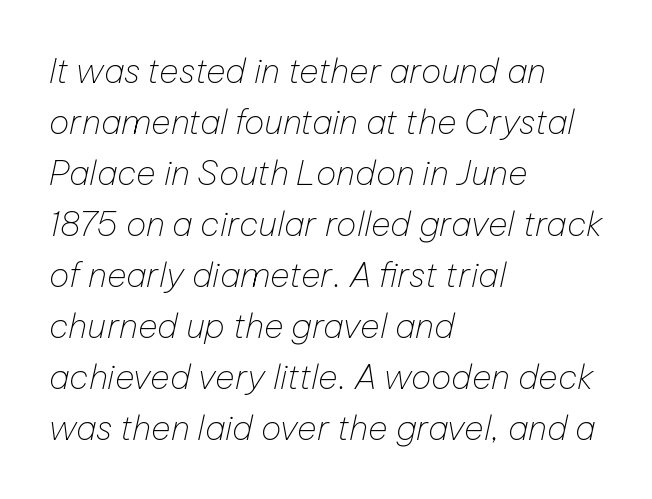
Q: Is the text bold? A: No.
Q: Is the text italic (slanted)? A: Yes, it leans right by about 12 degrees.
Q: Is the text underlined? A: No.
Q: How is the paragraph aligned? A: Left-aligned.
Q: Is the spacing between letters normal or unusually wide? A: Normal.
Q: Is the spacing between lines tight, normal or loose? A: Normal.
Q: Width (condensed, normal, or wide)? A: Normal.
Q: Stroke contrast? A: Low.
Q: x-height? A: Medium.
Q: Monospaced? A: No.
